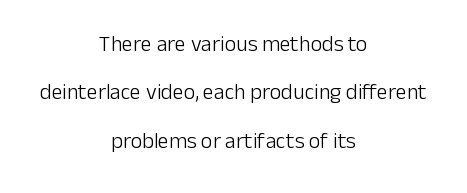
The image shows 22 px text type, upright; set centered, loose line spacing (2.2x), normal letter spacing, not underlined.
